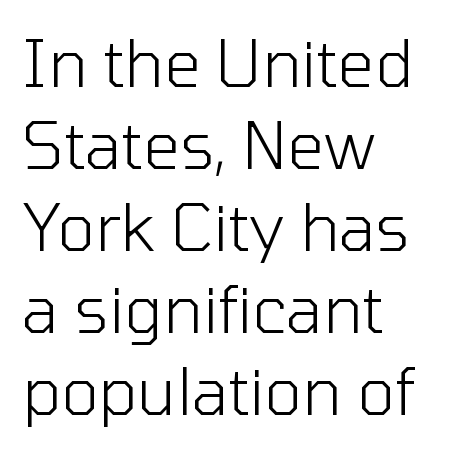
These lines are rendered in a variable-pitch font. Nothing sits at the stroke ends, so this counts as sans-serif. Check the space under the baseline: it is left empty. Upright lettering throughout.
